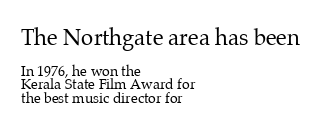
{"italic": "no", "bold": "no", "underline": "no", "align": "left", "line_spacing": "tight", "line_spacing_ratio": 0.96, "letter_spacing": "normal", "letter_spacing_em": 0.0, "larger_block": "first", "size_ratio": 1.57, "glyph_px": 22}
